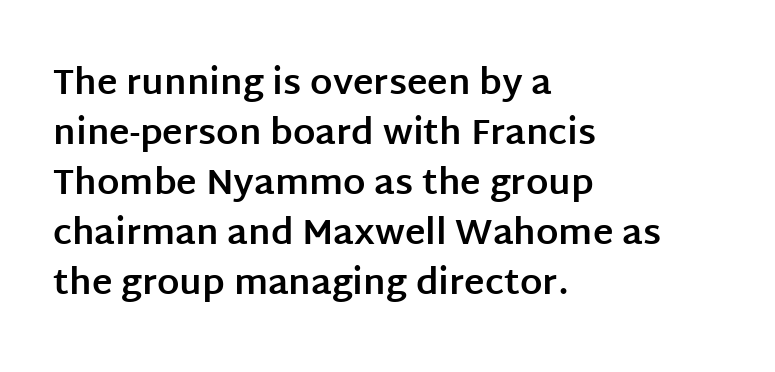
{"serif": "no", "italic": "no", "bold": "yes", "weight": "bold", "width": "normal", "stroke_contrast": "low", "x_height": "large", "monospaced": "no", "underline": "no", "align": "left", "line_spacing": "normal", "line_spacing_ratio": 1.43, "letter_spacing": "normal", "letter_spacing_em": 0.0, "glyph_px": 35}
